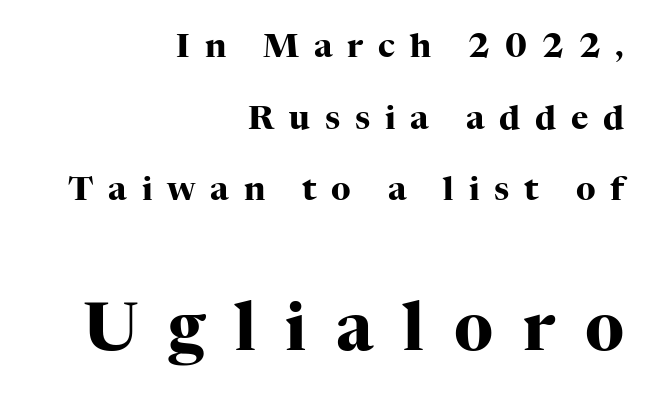
The tracking jumps out immediately: characters are airy and widely separated. The text was rendered using a seriffed face with decorative stroke endings. This is the regular roman posture of the typeface. Horizontal bands of white between lines are thick stripes. This is heavy type, rendered in bold.
